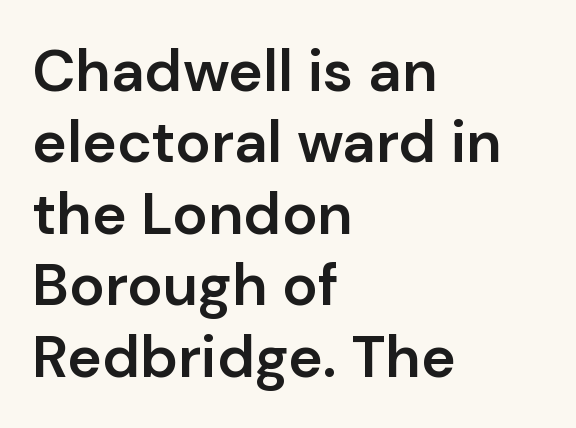
The letters are semibold — heavier than regular but short of a full bold. The face used here is a sans, in the tradition of grotesques and geometrics. Ordinary non-slanted type is in use. Varying glyph widths throughout — classic text-font behaviour. The string is rendered with underlining switched off.
